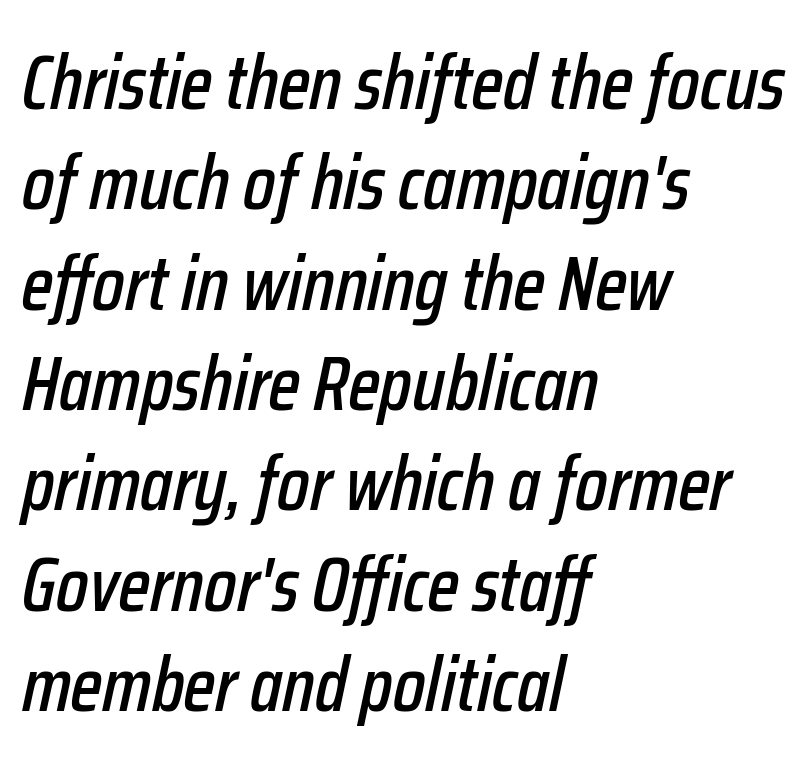
{"italic": "yes", "lean": "right", "slant_degrees": 12, "width": "condensed", "stroke_contrast": "low", "x_height": "medium", "monospaced": "no", "underline": "no", "align": "left", "line_spacing": "normal", "line_spacing_ratio": 1.32, "letter_spacing": "normal", "letter_spacing_em": 0.0, "glyph_px": 76}
